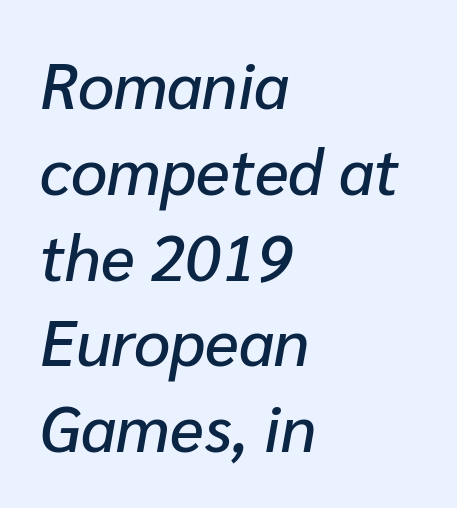
Short and long lines alike share a common starting point at left. You could call the tracking neutral — neither tight nor loose. The vertical gap from one line to the next is medium. Rule under the text: the space is simply empty. The passage shown leans; its letterforms are oblique.
